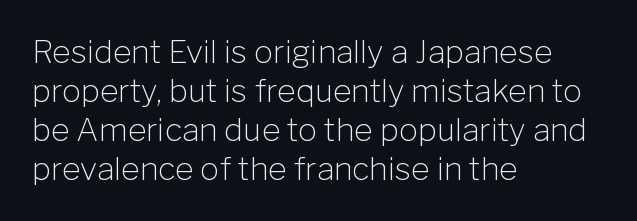
The image shows 32 px light sans-serif type, upright; set left-aligned, line spacing 1.22x, normal letter spacing, not underlined; low stroke contrast and a medium x-height.
